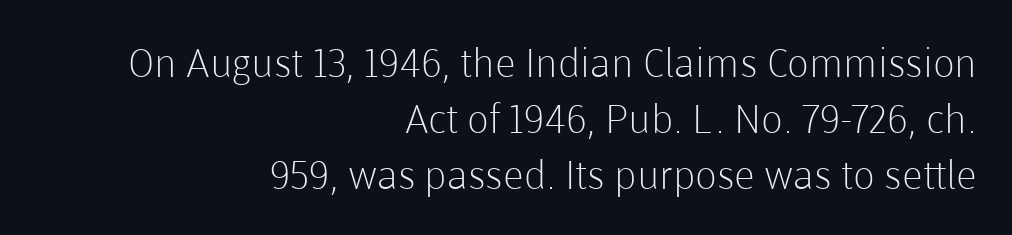
{"serif": "no", "italic": "no", "bold": "no", "weight": "light", "width": "normal", "stroke_contrast": "low", "x_height": "medium", "monospaced": "no", "underline": "no", "align": "right", "line_spacing": "normal", "line_spacing_ratio": 1.4, "letter_spacing": "normal", "letter_spacing_em": 0.0, "glyph_px": 40}
